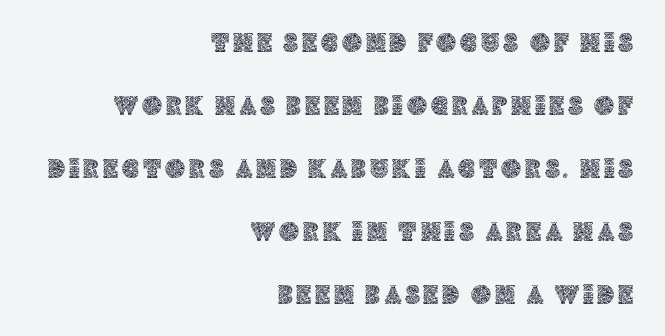
{"italic": "no", "underline": "no", "align": "right", "line_spacing": "loose", "line_spacing_ratio": 2.33, "glyph_px": 27}
